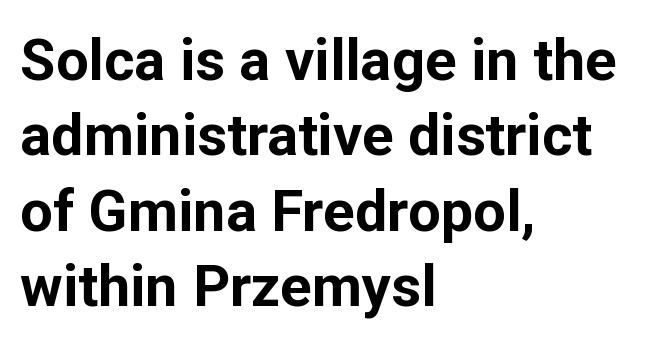
Q: Is the text bold? A: Yes.
Q: Is the text italic (slanted)? A: No, it is upright.
Q: Is the typeface a serif or a sans-serif typeface? A: Sans-serif.
Q: Is the text underlined? A: No.
Q: How is the paragraph aligned? A: Left-aligned.
Q: Is the spacing between letters normal or unusually wide? A: Normal.
Q: Is the spacing between lines tight, normal or loose? A: Normal.
Q: Width (condensed, normal, or wide)? A: Normal.
Q: Stroke contrast? A: Low.
Q: x-height? A: Medium.
Q: Monospaced? A: No.
